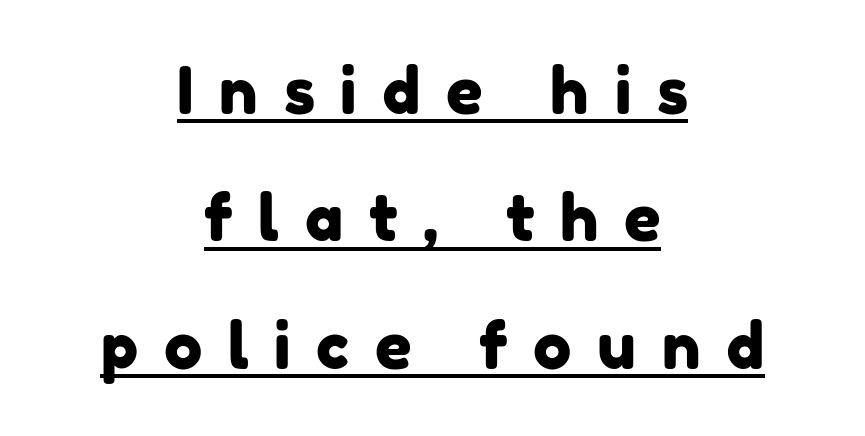
Q: Is the typeface a serif or a sans-serif typeface? A: Sans-serif.
Q: Is the text underlined? A: Yes.
Q: How is the paragraph aligned? A: Centered.
Q: Is the spacing between letters normal or unusually wide? A: Unusually wide.
Q: Is the spacing between lines tight, normal or loose? A: Loose.
Q: Width (condensed, normal, or wide)? A: Normal.
Q: Stroke contrast? A: Low.
Q: x-height? A: Medium.
Q: Monospaced? A: No.
